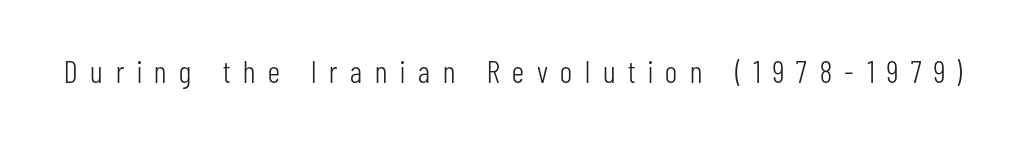
{"serif": "no", "italic": "no", "bold": "no", "weight": "light", "width": "condensed", "stroke_contrast": "low", "x_height": "medium", "monospaced": "no", "underline": "no", "letter_spacing": "wide", "letter_spacing_em": 0.41, "glyph_px": 31}
